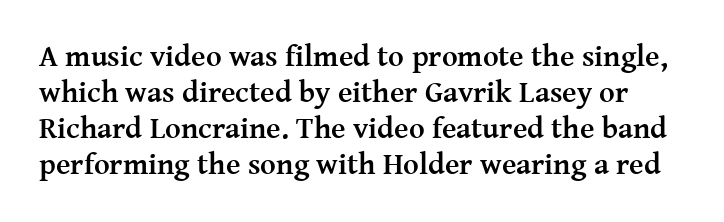
Strong, thick strokes mark this as bold type. Old-style or modern, the face here clearly has serifs. Standard letterfit; no display-style spreading of the glyphs. Honestly, there is no underline to notice here at all. Character widths vary here, with narrow letters taking less room than wide ones. This is the regular roman posture of the typeface.
